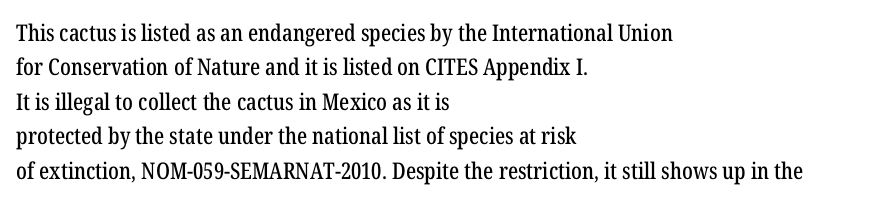
The specimen omits any rule beneath the text block's lines. The line-height multiplier appears to be the usual default. Posture: upright roman. The letters sit at their default tracking, neither squeezed nor spread.
